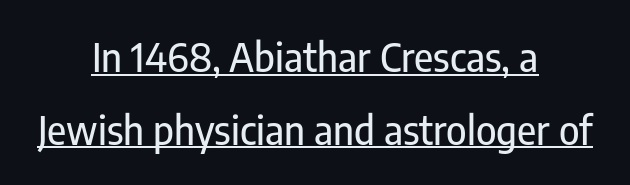
The image shows 39 px condensed sans-serif type, upright; set centered, line spacing 1.86x, normal letter spacing, underlined; low stroke contrast and a medium x-height.
